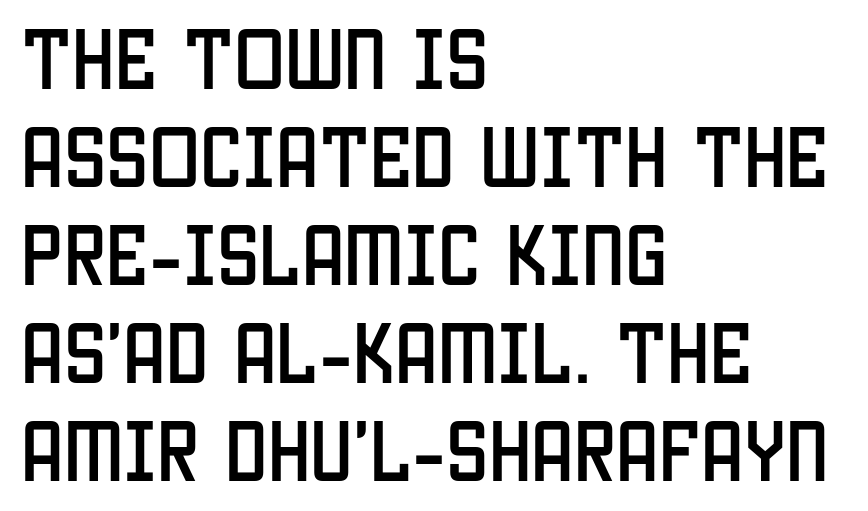
Q: Is the text italic (slanted)? A: No, it is upright.
Q: Is the typeface a serif or a sans-serif typeface? A: Sans-serif.
Q: Is the text underlined? A: No.
Q: How is the paragraph aligned? A: Left-aligned.
Q: Is the spacing between letters normal or unusually wide? A: Normal.
Q: Is the spacing between lines tight, normal or loose? A: Normal.
Q: Width (condensed, normal, or wide)? A: Condensed.
Q: Stroke contrast? A: Low.
Q: x-height? A: Large.
Q: Monospaced? A: No.
